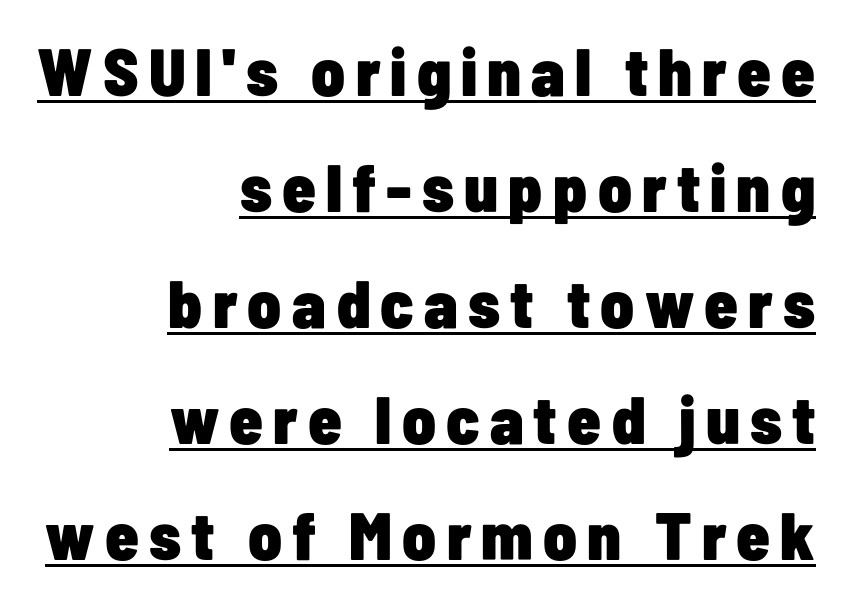
{"serif": "no", "italic": "no", "bold": "yes", "weight": "heavy", "width": "condensed", "stroke_contrast": "low", "x_height": "medium", "monospaced": "no", "underline": "yes", "align": "right", "line_spacing_ratio": 1.73, "glyph_px": 67}
